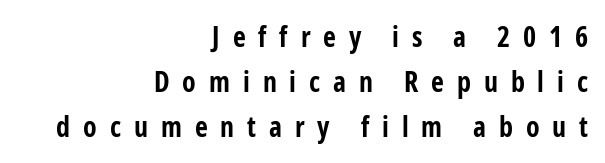
{"serif": "no", "italic": "no", "bold": "yes", "weight": "bold", "width": "condensed", "stroke_contrast": "low", "x_height": "medium", "monospaced": "no", "underline": "no", "align": "right", "line_spacing": "normal", "line_spacing_ratio": 1.6, "letter_spacing": "wide", "letter_spacing_em": 0.46, "glyph_px": 28}
